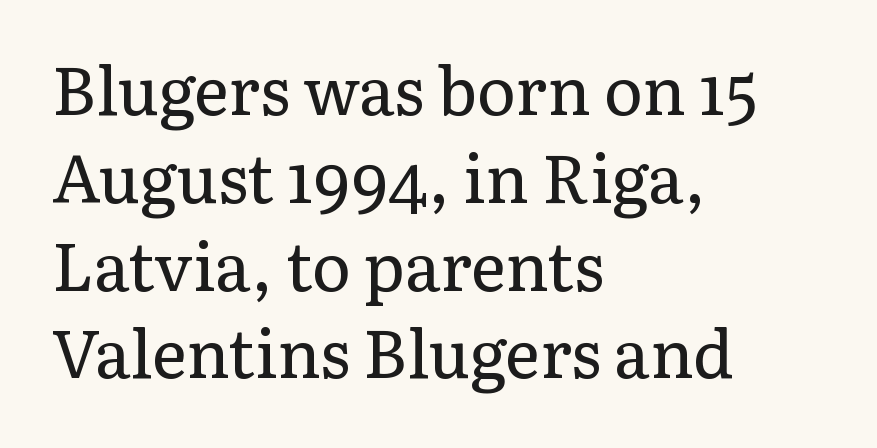
The image shows 66 px regular-weight serif type, upright; set left-aligned, normal line spacing (1.33x), normal letter spacing, not underlined; low stroke contrast and a medium x-height.
